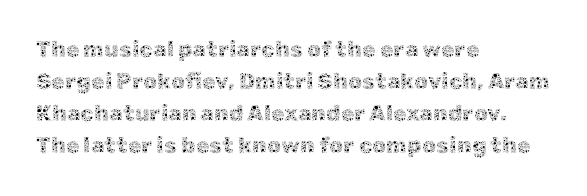
Weight: in the light-to-regular range. These lines keep a tight, regular rhythm from letter to letter. Any mark beneath the type? The region is blank. Left-aligned paragraph, ragged on the right. If you drew a line through each stem, it would be perfectly vertical. Honestly, the row spacing looks completely unremarkable.
